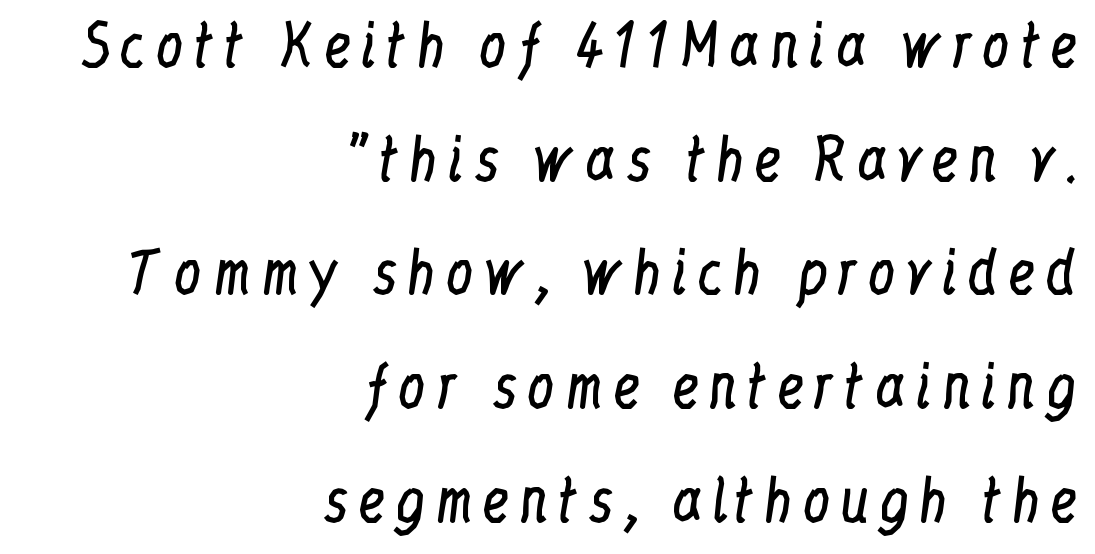
Q: Is the text bold? A: No.
Q: Is the text italic (slanted)? A: Yes.
Q: Is the typeface a serif or a sans-serif typeface? A: Serif.
Q: Is the text underlined? A: No.
Q: How is the paragraph aligned? A: Right-aligned.
Q: Is the spacing between lines tight, normal or loose? A: Loose.
Q: Width (condensed, normal, or wide)? A: Condensed.
Q: Stroke contrast? A: Low.
Q: x-height? A: Medium.
Q: Monospaced? A: No.
